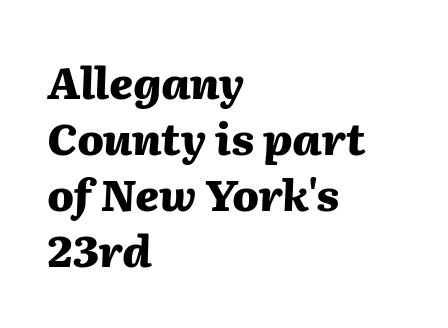
{"italic": "yes", "lean": "right", "slant_degrees": 2, "bold": "yes", "weight": "heavy", "width": "normal", "stroke_contrast": "medium", "x_height": "medium", "monospaced": "no", "underline": "no", "align": "left", "line_spacing": "normal", "line_spacing_ratio": 1.27, "letter_spacing": "normal", "letter_spacing_em": 0.0, "glyph_px": 44}
